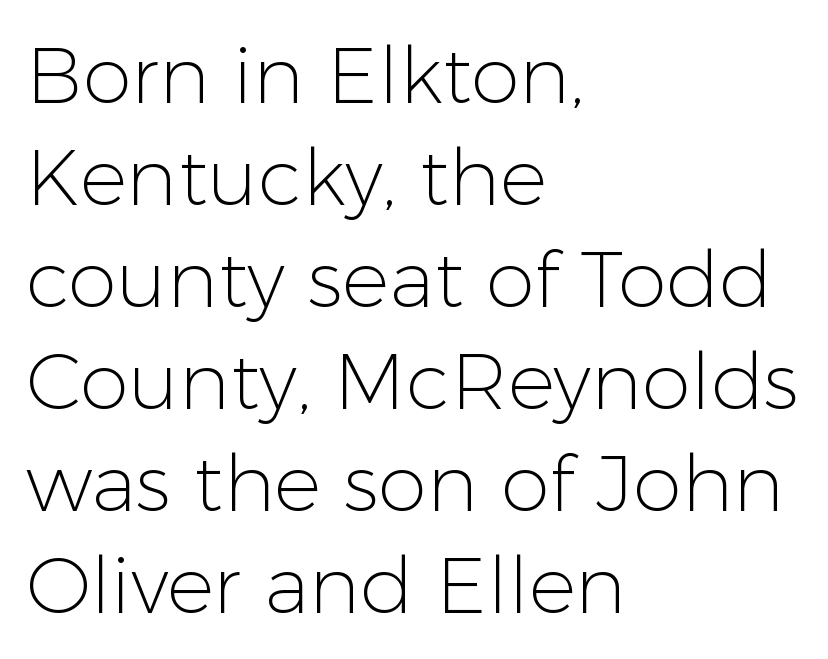
{"serif": "no", "italic": "no", "bold": "no", "weight": "light", "width": "normal", "stroke_contrast": "low", "x_height": "medium", "monospaced": "no", "underline": "no", "align": "left", "line_spacing": "normal", "line_spacing_ratio": 1.29, "letter_spacing": "normal", "letter_spacing_em": 0.0, "glyph_px": 79}
